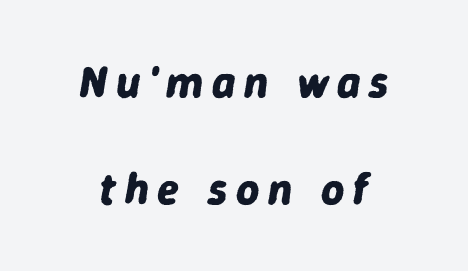
The rag falls on both sides of this text block equally. Notice how the stems are inclined rather than vertical — that's the hallmark of italics. Proportional: the letters do not fall into vertical columns. Descenders hang freely into open space. Weight: bold.
